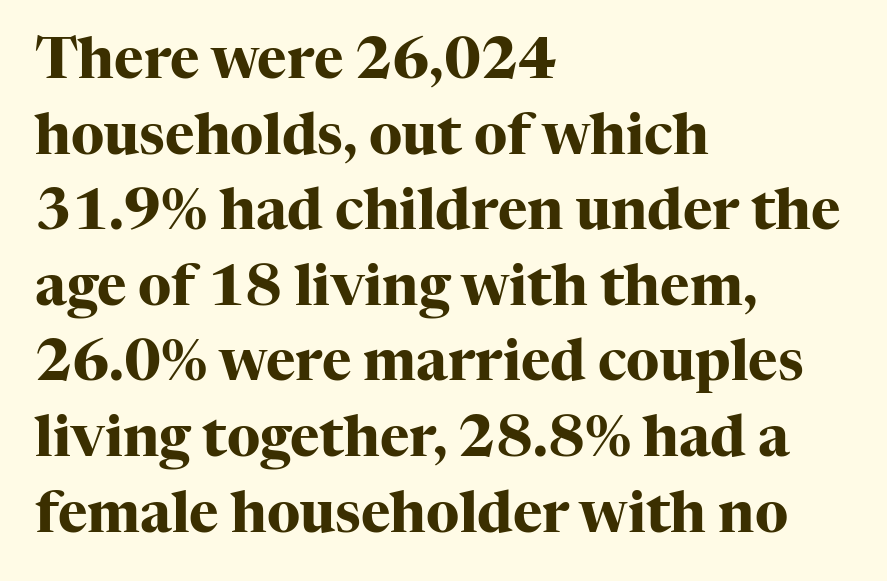
Layout note: lines flush left. Underlining? Definitely not there. Heavy-handed strokes throughout: this text is bold. If you drew a line through each stem, it would be perfectly vertical. Is this a fixed-width face? No — the glyphs have proportional, varying widths.
